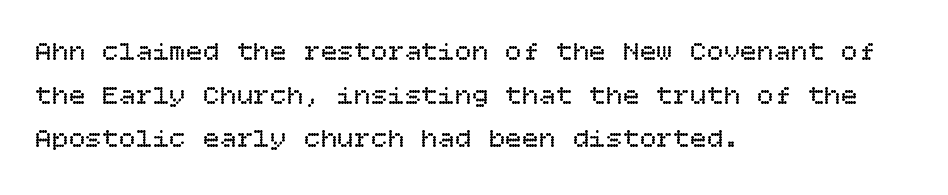
Q: Is the text bold? A: No.
Q: Is the text italic (slanted)? A: No, it is upright.
Q: Is the text underlined? A: No.
Q: How is the paragraph aligned? A: Left-aligned.
Q: Is the spacing between letters normal or unusually wide? A: Normal.
Q: Is the spacing between lines tight, normal or loose? A: Normal.
Q: Width (condensed, normal, or wide)? A: Normal.
Q: Stroke contrast? A: Low.
Q: x-height? A: Large.
